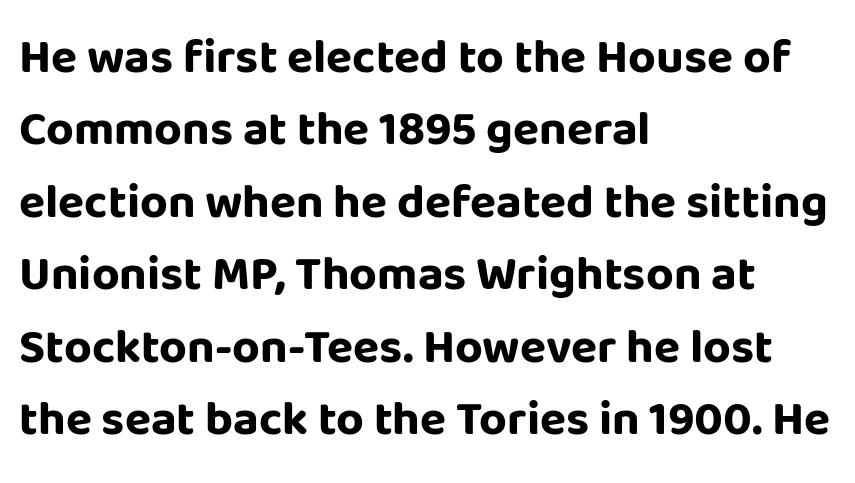
Q: Is the text bold? A: Yes.
Q: Is the text italic (slanted)? A: No, it is upright.
Q: Is the typeface a serif or a sans-serif typeface? A: Sans-serif.
Q: Is the text underlined? A: No.
Q: How is the paragraph aligned? A: Left-aligned.
Q: Is the spacing between letters normal or unusually wide? A: Normal.
Q: Is the spacing between lines tight, normal or loose? A: Normal.
Q: Width (condensed, normal, or wide)? A: Normal.
Q: Stroke contrast? A: Low.
Q: x-height? A: Large.
Q: Monospaced? A: No.
